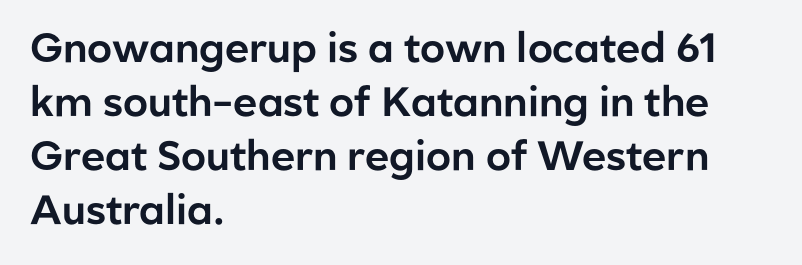
Q: Is the text italic (slanted)? A: No, it is upright.
Q: Is the typeface a serif or a sans-serif typeface? A: Sans-serif.
Q: Is the text underlined? A: No.
Q: How is the paragraph aligned? A: Left-aligned.
Q: Is the spacing between letters normal or unusually wide? A: Normal.
Q: Is the spacing between lines tight, normal or loose? A: Normal.
Q: Width (condensed, normal, or wide)? A: Normal.
Q: Stroke contrast? A: Low.
Q: x-height? A: Medium.
Q: Monospaced? A: No.
